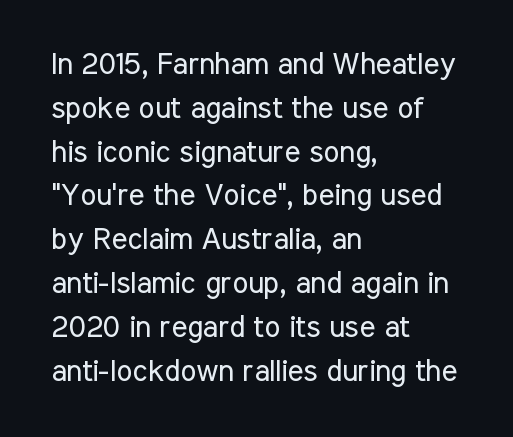
This rendering uses left alignment, leaving the right contour irregular. The designer left line spacing at the default. If you drew a line through each stem, it would be perfectly vertical. Spacing verdict: proportional, widths tailored to each character. Lines of text with bare space underneath.
